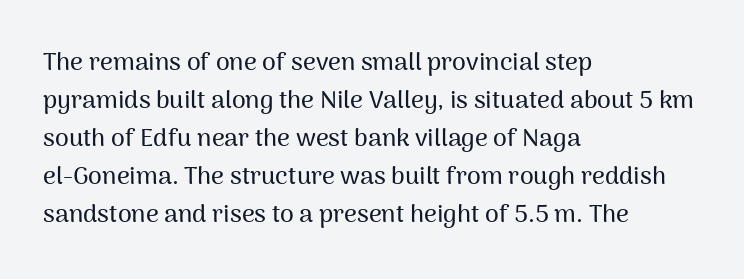
Q: Is the text italic (slanted)? A: No, it is upright.
Q: Is the text underlined? A: No.
Q: How is the paragraph aligned? A: Left-aligned.
Q: Is the spacing between letters normal or unusually wide? A: Normal.
Q: Is the spacing between lines tight, normal or loose? A: Normal.
